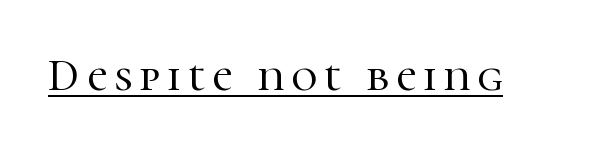
{"serif": "yes", "italic": "no", "width": "normal", "stroke_contrast": "high", "x_height": "medium", "monospaced": "no", "underline": "yes", "glyph_px": 45}
